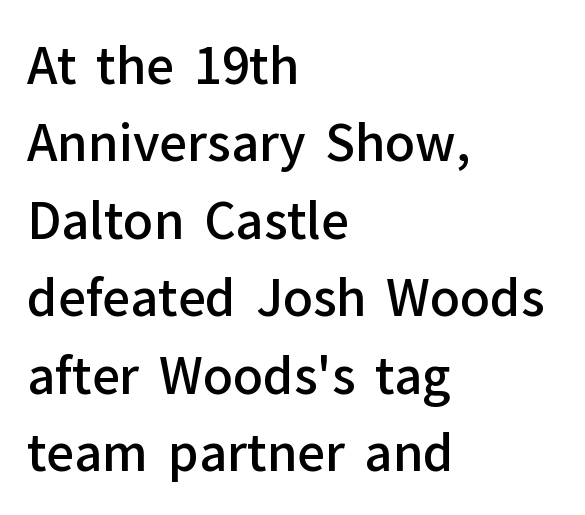
Q: Is the text bold? A: Semi-bold.
Q: Is the text italic (slanted)? A: No, it is upright.
Q: Is the typeface a serif or a sans-serif typeface? A: Sans-serif.
Q: Is the text underlined? A: No.
Q: How is the paragraph aligned? A: Left-aligned.
Q: Is the spacing between letters normal or unusually wide? A: Normal.
Q: Is the spacing between lines tight, normal or loose? A: Normal.
Q: Width (condensed, normal, or wide)? A: Normal.
Q: Stroke contrast? A: Low.
Q: x-height? A: Medium.
Q: Monospaced? A: No.
